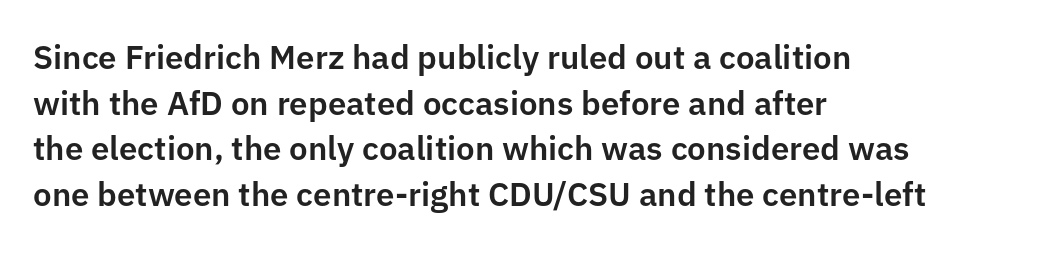
Q: Is the text italic (slanted)? A: No, it is upright.
Q: Is the typeface a serif or a sans-serif typeface? A: Sans-serif.
Q: Is the text underlined? A: No.
Q: How is the paragraph aligned? A: Left-aligned.
Q: Is the spacing between letters normal or unusually wide? A: Normal.
Q: Is the spacing between lines tight, normal or loose? A: Normal.
Q: Width (condensed, normal, or wide)? A: Normal.
Q: Stroke contrast? A: Low.
Q: x-height? A: Medium.
Q: Monospaced? A: No.
